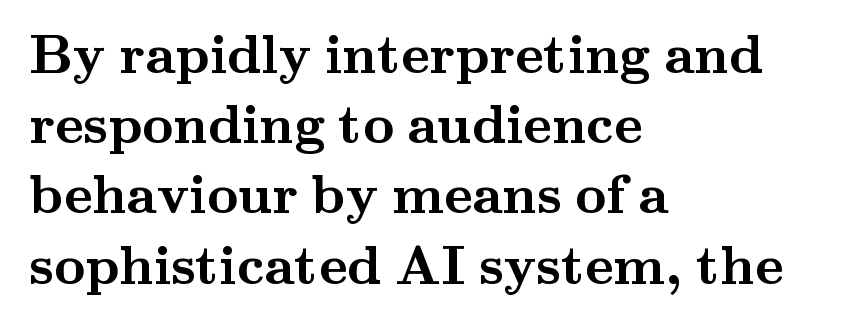
The image shows 54 px semibold, wide serif type, upright; set left-aligned, normal line spacing (1.3x), normal letter spacing, not underlined; medium stroke contrast and a small x-height.
